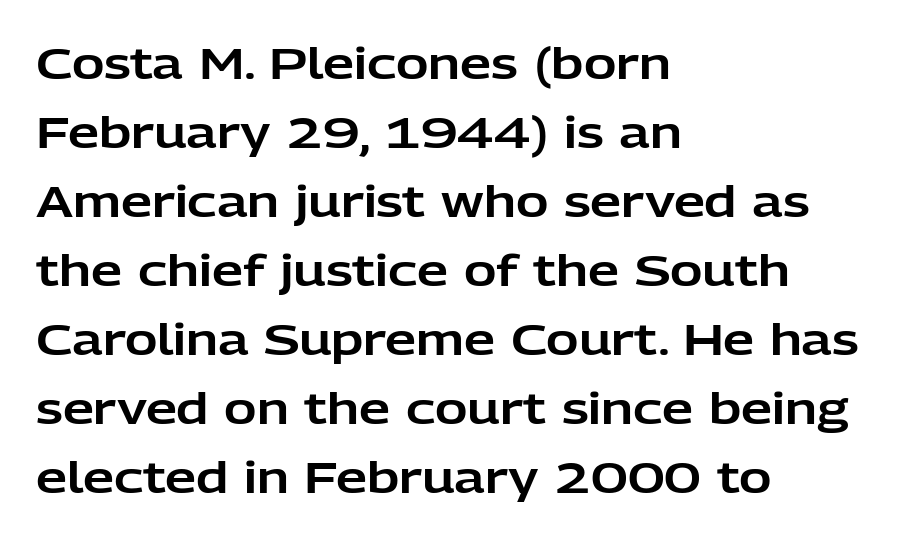
{"serif": "no", "italic": "no", "width": "normal", "stroke_contrast": "low", "x_height": "medium", "monospaced": "no", "underline": "no", "align": "left", "line_spacing": "normal", "line_spacing_ratio": 1.57, "letter_spacing": "normal", "letter_spacing_em": 0.0, "glyph_px": 44}
